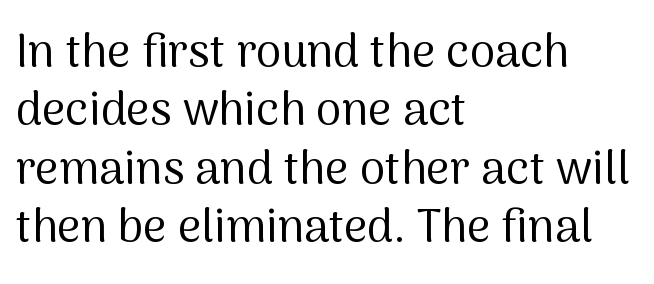
This sample has the flowing, uneven cadence of proportional lettering. In CSS terms this would be text-align: left. The specimen omits any rule beneath the text block's lines. A quiet, ordinary-to-light weight characterises the typeface. Is there much room between lines? A standard amount, neither cramped nor airy.
